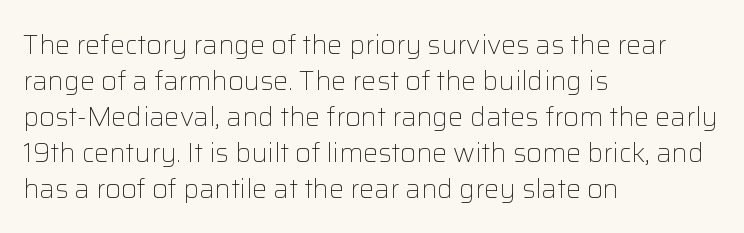
The image shows 27 px text type, upright; set left-aligned, normal line spacing (1.33x), normal letter spacing, not underlined.
